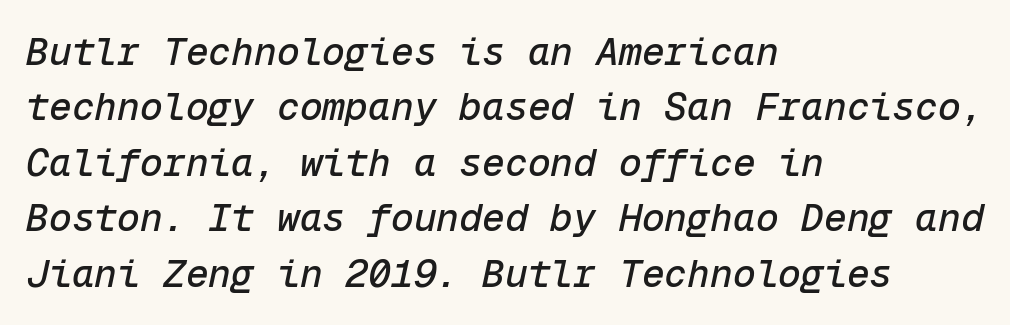
The image shows 38 px text type, italic (leaning right), monospaced; set left-aligned, normal line spacing (1.46x), normal letter spacing, not underlined; low stroke contrast and a medium x-height.
